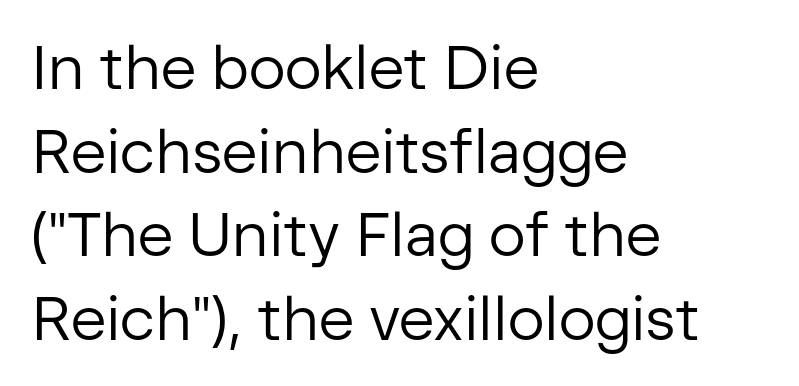
Q: Is the text bold? A: No.
Q: Is the text italic (slanted)? A: No, it is upright.
Q: Is the typeface a serif or a sans-serif typeface? A: Sans-serif.
Q: Is the text underlined? A: No.
Q: How is the paragraph aligned? A: Left-aligned.
Q: Is the spacing between letters normal or unusually wide? A: Normal.
Q: Is the spacing between lines tight, normal or loose? A: Normal.
Q: Width (condensed, normal, or wide)? A: Normal.
Q: Stroke contrast? A: Low.
Q: x-height? A: Medium.
Q: Monospaced? A: No.
